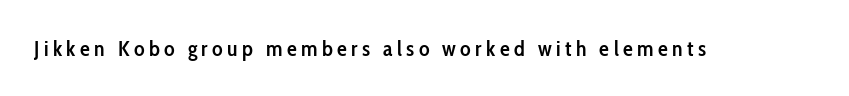
The image shows 22 px text type, upright; set unusually wide letter spacing (+0.2 em), not underlined.
